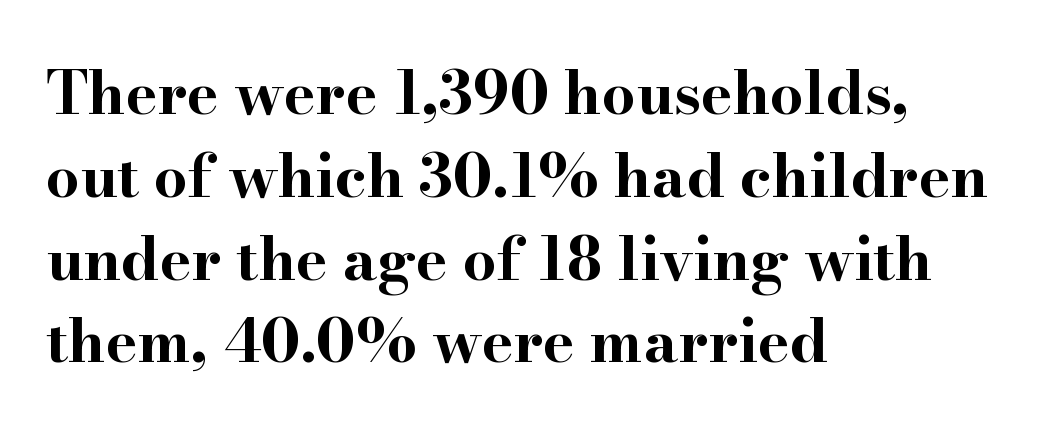
The image shows 60 px bold, wide serif type, upright; set left-aligned, normal line spacing (1.38x), normal letter spacing, not underlined; high stroke contrast and a small x-height.
